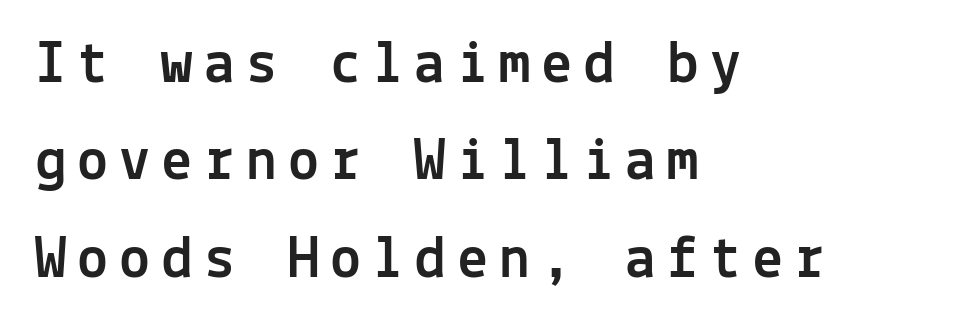
The image shows 62 px sans-serif type, upright, monospaced; set left-aligned, normal line spacing (1.57x), not underlined; a medium x-height.
